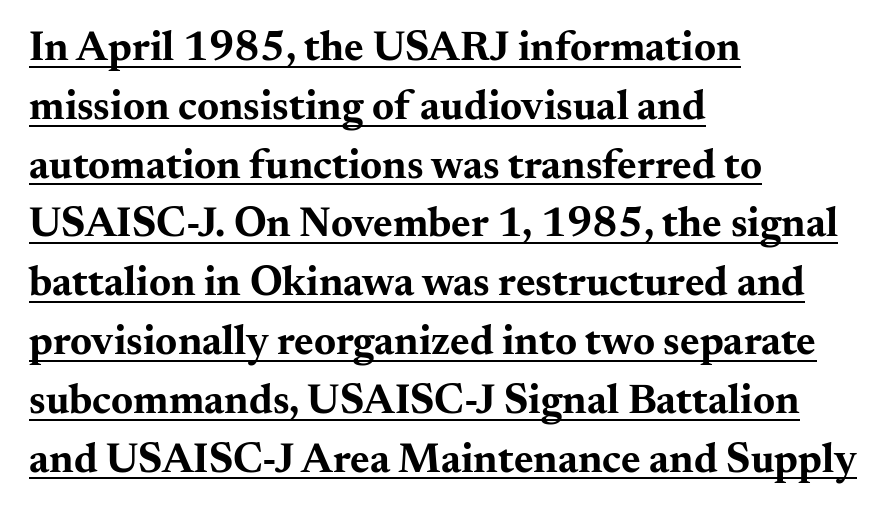
Q: Is the text bold? A: Yes.
Q: Is the text italic (slanted)? A: No, it is upright.
Q: Is the typeface a serif or a sans-serif typeface? A: Serif.
Q: Is the text underlined? A: Yes.
Q: How is the paragraph aligned? A: Left-aligned.
Q: Is the spacing between letters normal or unusually wide? A: Normal.
Q: Is the spacing between lines tight, normal or loose? A: Normal.
Q: Width (condensed, normal, or wide)? A: Wide.
Q: Stroke contrast? A: Medium.
Q: x-height? A: Small.
Q: Monospaced? A: No.
